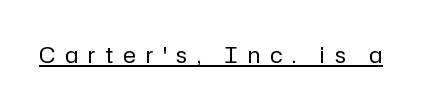
{"italic": "no", "bold": "no", "underline": "yes", "letter_spacing": "wide", "letter_spacing_em": 0.45, "glyph_px": 22}
